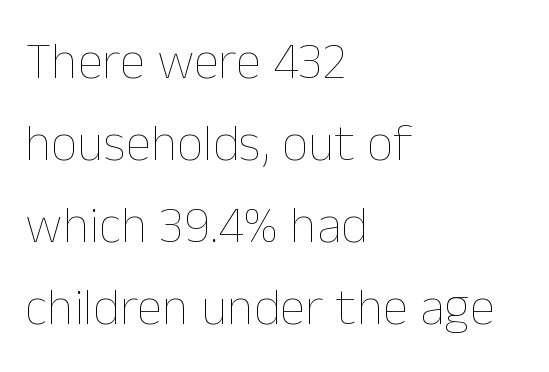
Notice how descenders clear the ascenders below comfortably — that's standard leading. Every row of glyphs begins at an identical x-position on the left. Vertical strokes here are truly vertical. Nothing unusual about the tracking: characters are spaced as the font intends. This sample has the flowing, uneven cadence of proportional lettering. Check the space under the baseline: it is left empty.
